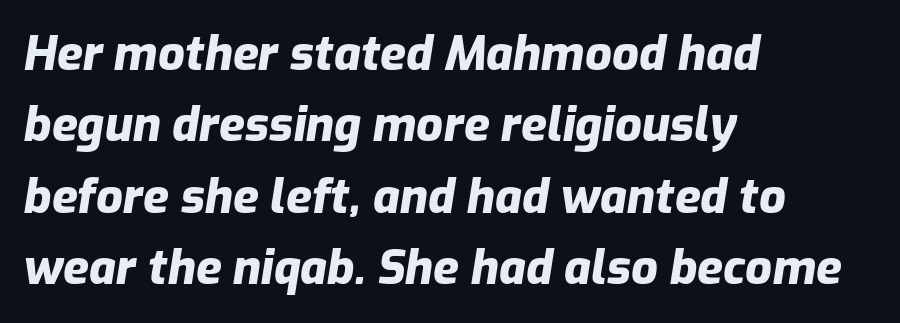
Every letter is thick-stroked: bold, no question. Glance below the letters and you will spot only blank space. A typesetter would call this proportional, since set widths differ per character. Vertical spacing — default. Alignment: flush left.
